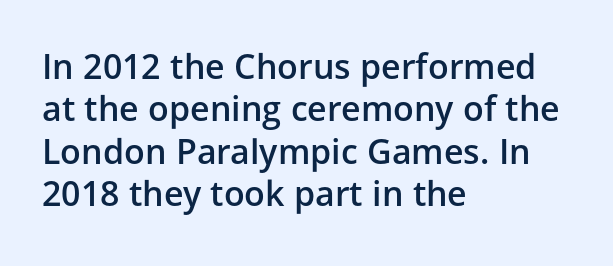
{"serif": "no", "italic": "no", "bold": "semi", "weight": "semibold", "width": "normal", "stroke_contrast": "low", "x_height": "medium", "monospaced": "no", "underline": "no", "align": "left", "line_spacing": "normal", "line_spacing_ratio": 1.25, "letter_spacing": "normal", "letter_spacing_em": 0.0, "glyph_px": 34}
